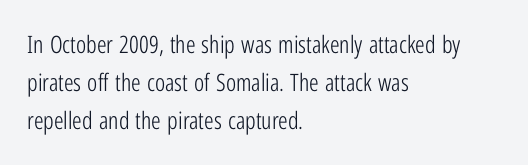
Q: Is the text bold? A: No.
Q: Is the text italic (slanted)? A: No, it is upright.
Q: Is the text underlined? A: No.
Q: How is the paragraph aligned? A: Left-aligned.
Q: Is the spacing between letters normal or unusually wide? A: Normal.
Q: Is the spacing between lines tight, normal or loose? A: Normal.
